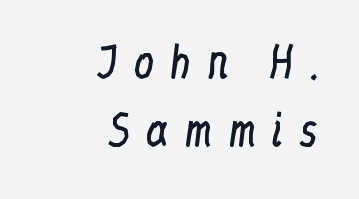
Q: Is the text bold? A: No.
Q: Is the text italic (slanted)? A: Yes.
Q: Is the typeface a serif or a sans-serif typeface? A: Serif.
Q: Is the text underlined? A: No.
Q: How is the paragraph aligned? A: Right-aligned.
Q: Is the spacing between letters normal or unusually wide? A: Unusually wide.
Q: Is the spacing between lines tight, normal or loose? A: Normal.
Q: Width (condensed, normal, or wide)? A: Condensed.
Q: Stroke contrast? A: Low.
Q: x-height? A: Medium.
Q: Monospaced? A: No.
